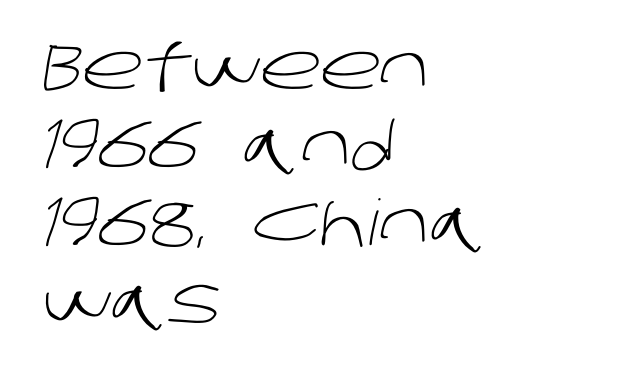
The passage shown is typed in a proportional face where columns would drift. The rag falls on the right side of this text block. I'd call this a sans setting — the letters go barefoot. Is the stroke heavy? The answer is a plain regular-or-lighter.
